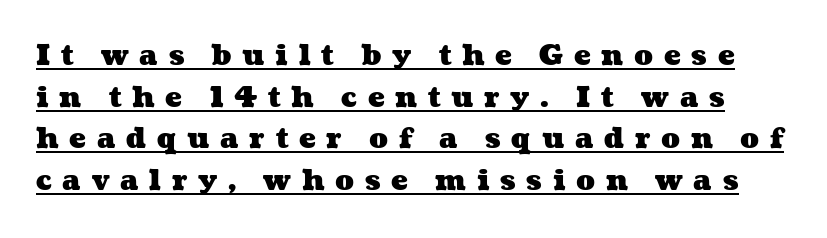
Q: Is the text bold? A: Yes.
Q: Is the text underlined? A: Yes.
Q: Is the spacing between letters normal or unusually wide? A: Unusually wide.
Q: Is the spacing between lines tight, normal or loose? A: Normal.
Q: Width (condensed, normal, or wide)? A: Wide.
Q: Stroke contrast? A: Medium.
Q: x-height? A: Medium.
Q: Monospaced? A: No.
